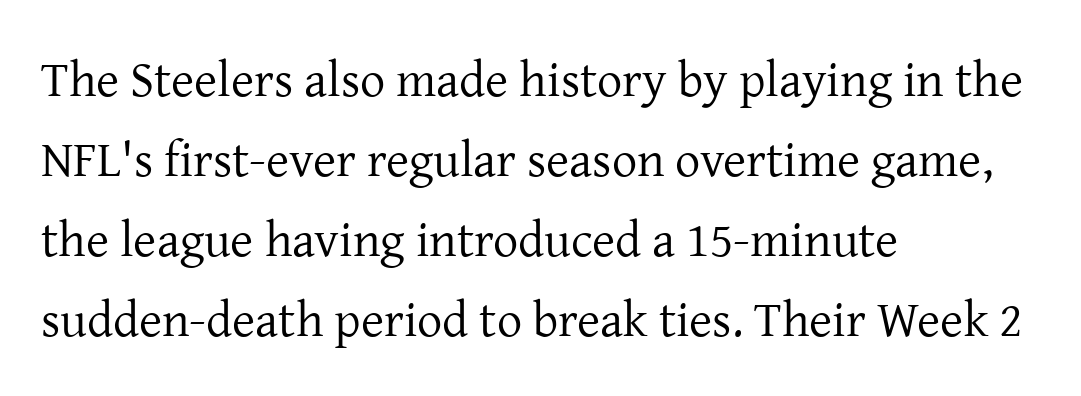
{"serif": "yes", "italic": "no", "bold": "no", "weight": "regular", "width": "normal", "stroke_contrast": "low", "x_height": "medium", "monospaced": "no", "underline": "no", "align": "left", "line_spacing": "normal", "line_spacing_ratio": 1.6, "letter_spacing": "normal", "letter_spacing_em": 0.0, "glyph_px": 50}
